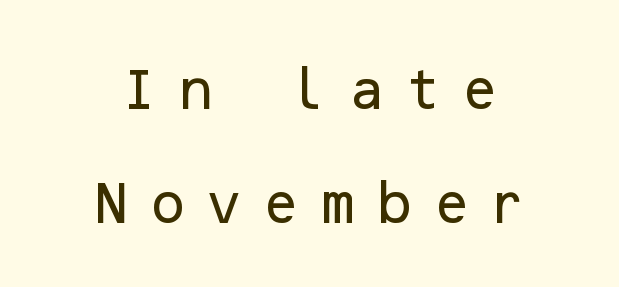
{"serif": "no", "italic": "no", "width": "normal", "stroke_contrast": "low", "x_height": "medium", "underline": "no", "align": "center", "line_spacing": "loose", "line_spacing_ratio": 2.47, "letter_spacing": "wide", "letter_spacing_em": 0.37, "glyph_px": 46}
